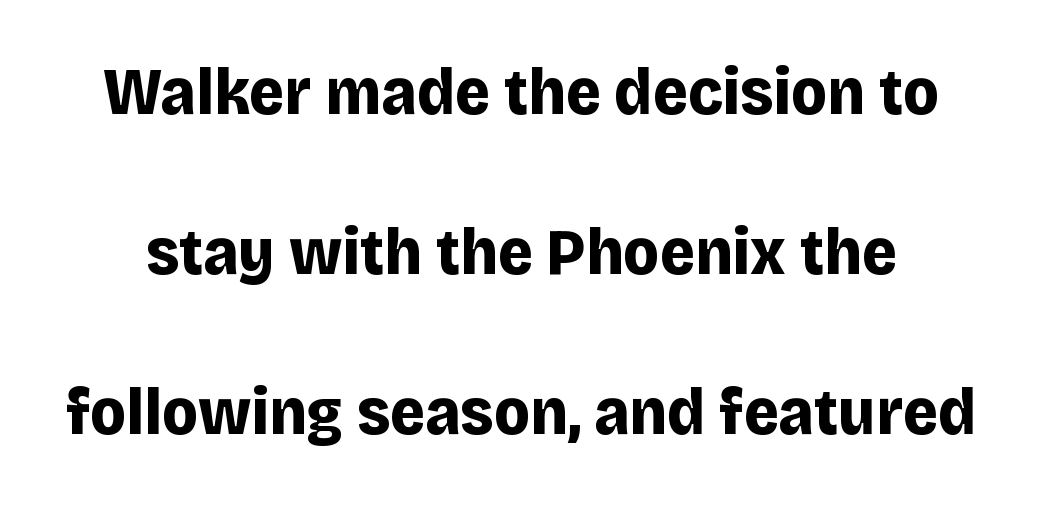
Q: Is the text bold? A: Yes.
Q: Is the text italic (slanted)? A: No, it is upright.
Q: Is the typeface a serif or a sans-serif typeface? A: Sans-serif.
Q: Is the text underlined? A: No.
Q: Is the spacing between letters normal or unusually wide? A: Normal.
Q: Is the spacing between lines tight, normal or loose? A: Loose.
Q: Width (condensed, normal, or wide)? A: Normal.
Q: Stroke contrast? A: Low.
Q: x-height? A: Large.
Q: Monospaced? A: No.
